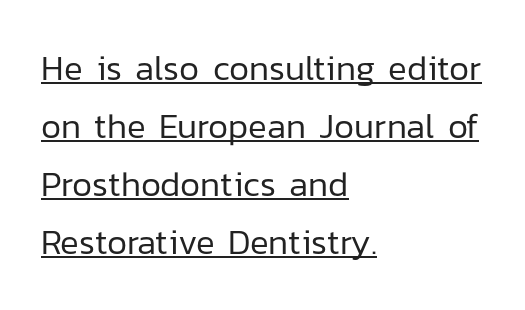
The image shows 35 px regular-weight sans-serif type, upright; set left-aligned, normal line spacing (1.66x), normal letter spacing, underlined; low stroke contrast and a medium x-height.
